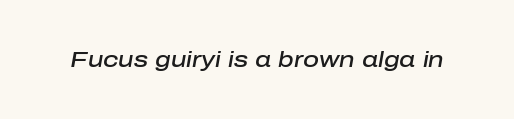
Emphasis-style slanted type is in use. How are the letters spaced? Ordinarily, with no added tracking. The words here are not underlined. This is the in-between weight designers call semibold or demi.
